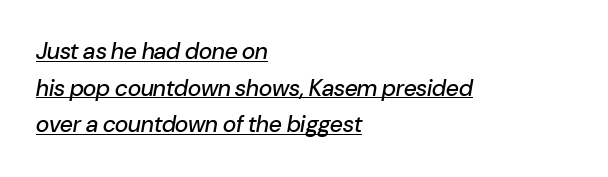
The image shows 23 px text type, italic (leaning right); set left-aligned, normal line spacing (1.59x), normal letter spacing, underlined.
